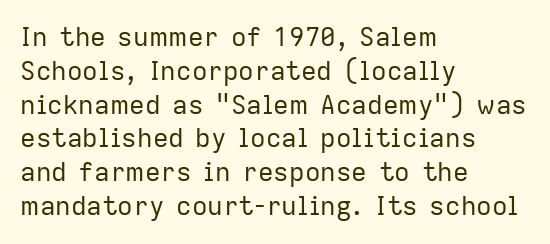
Descenders are the only things crossing below the line. Vertical strokes here are truly vertical. Compared with typical paragraphs, the rows here are spaced about the same. The setting favours the left margin, as ordinary paragraphs usually do.
